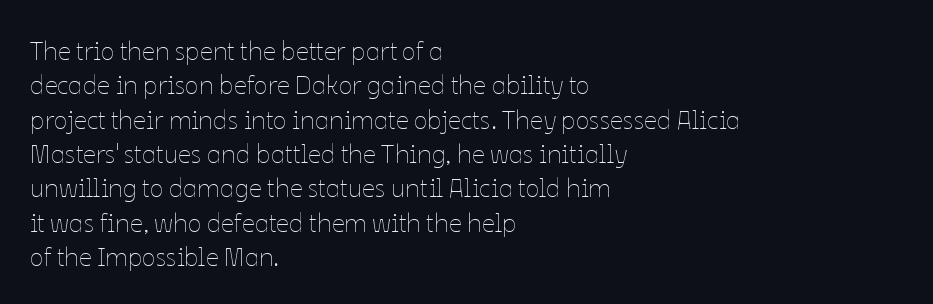
{"italic": "no", "bold": "no", "underline": "no", "align": "left", "line_spacing": "normal", "line_spacing_ratio": 1.32, "letter_spacing": "normal", "letter_spacing_em": 0.0, "glyph_px": 26}
